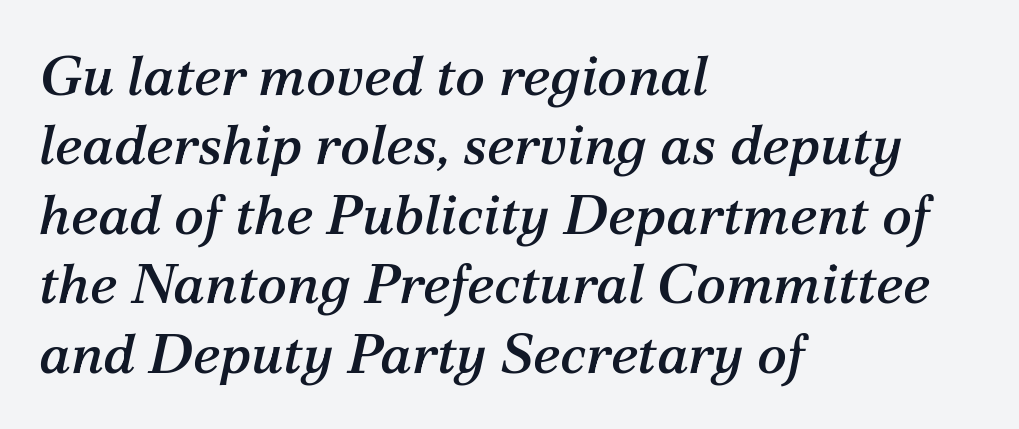
The rendering uses natural spacing where letterforms have individual widths. You can tell it's italic because the verticals aren't actually vertical. The type family on display is of the serif kind. The rendering anchors every line to the left-hand side. Clear beneath every line of the passage. The line texture is even and compact thanks to regular tracking.
